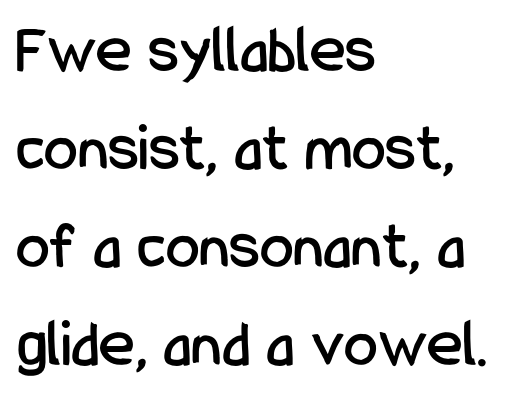
The specimen omits any rule beneath the text block's lines. A classic flush-left, rag-right setting is used for this passage. A normal amount of white space separates one row of letters from the next. Compared with typical body copy, the letter spacing here is the same.
